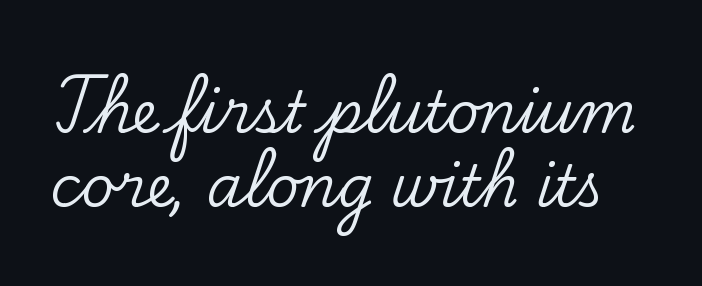
The image shows 57 px serif type; set normal line spacing (1.3x), normal letter spacing, not underlined; low stroke contrast and a small x-height.
